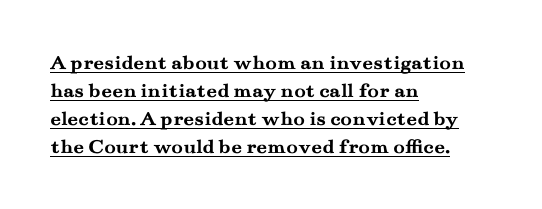
Does the weight exceed regular? Yes, all the way to bold. The face used here is rendered with its standard letterfit. Does a line run under the words? Yes, clearly. The letters stand straight up with perfectly vertical stems.
